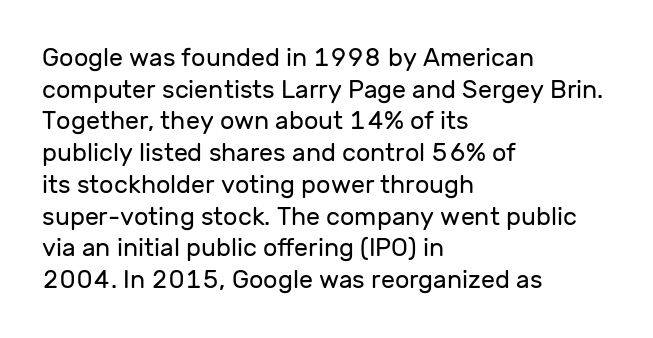
{"italic": "no", "bold": "no", "underline": "no", "align": "left", "line_spacing": "normal", "line_spacing_ratio": 1.27, "letter_spacing": "normal", "letter_spacing_em": 0.0, "glyph_px": 25}
